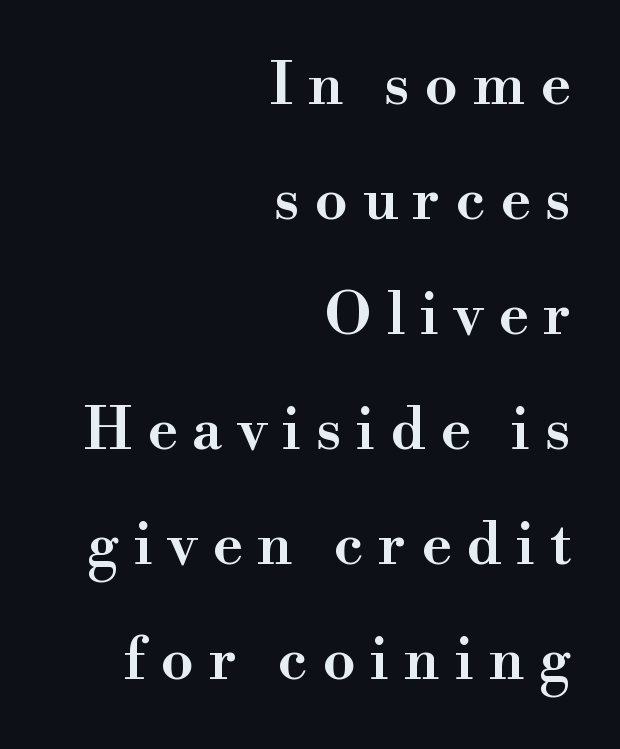
The image shows 59 px semibold serif type, upright; set right-aligned, loose line spacing (1.95x), unusually wide letter spacing (+0.25 em), not underlined; high stroke contrast and a small x-height.
